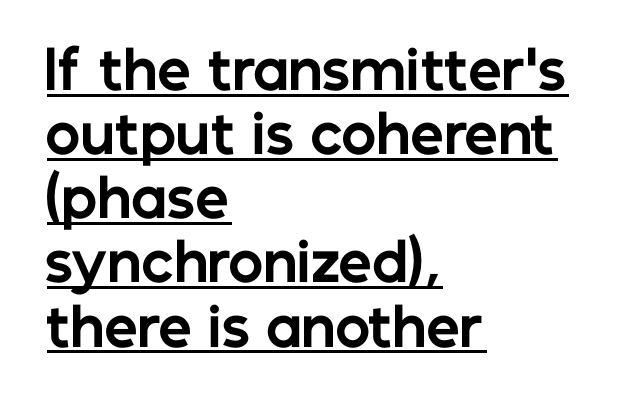
Looks like regular typesetting: each glyph gets only the width it needs. In terms of letterform style, serifs are entirely absent. Looks like someone drew a line under every word here. Posture: upright roman. Teacher's note: observe the even left margin — that is flush-left alignment. Thick stems and heavy bowls — unmistakably bold.
